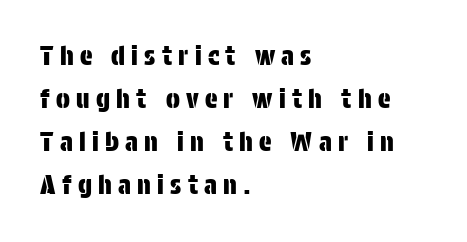
{"italic": "no", "underline": "no", "align": "left", "line_spacing": "normal", "line_spacing_ratio": 1.66, "letter_spacing": "wide", "letter_spacing_em": 0.24, "glyph_px": 26}
